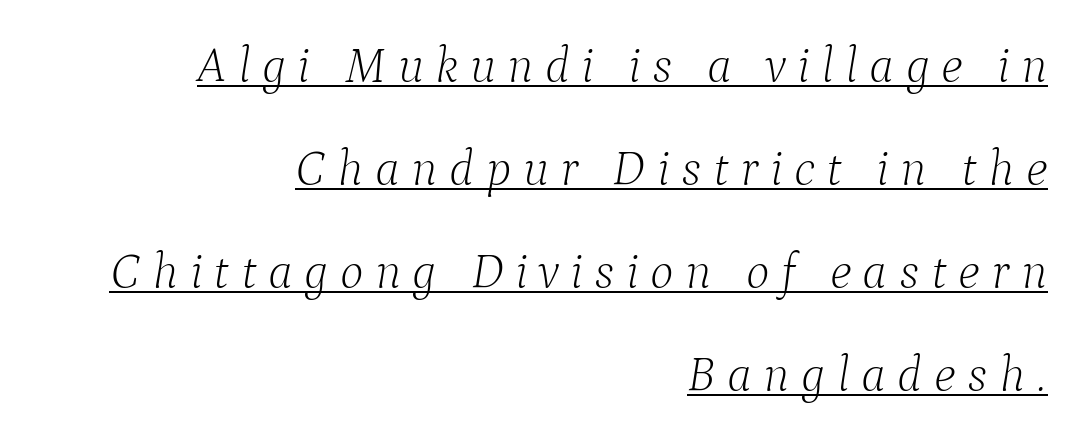
Q: Is the text bold? A: No.
Q: Is the text italic (slanted)? A: Yes, it leans right by about 9 degrees.
Q: Is the typeface a serif or a sans-serif typeface? A: Serif.
Q: Is the text underlined? A: Yes.
Q: How is the paragraph aligned? A: Right-aligned.
Q: Is the spacing between letters normal or unusually wide? A: Unusually wide.
Q: Is the spacing between lines tight, normal or loose? A: Loose.
Q: Width (condensed, normal, or wide)? A: Normal.
Q: Stroke contrast? A: Low.
Q: x-height? A: Medium.
Q: Monospaced? A: No.
